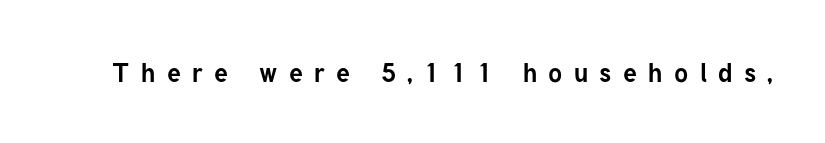
{"italic": "no", "bold": "yes", "underline": "no", "letter_spacing": "wide", "letter_spacing_em": 0.44, "glyph_px": 26}
